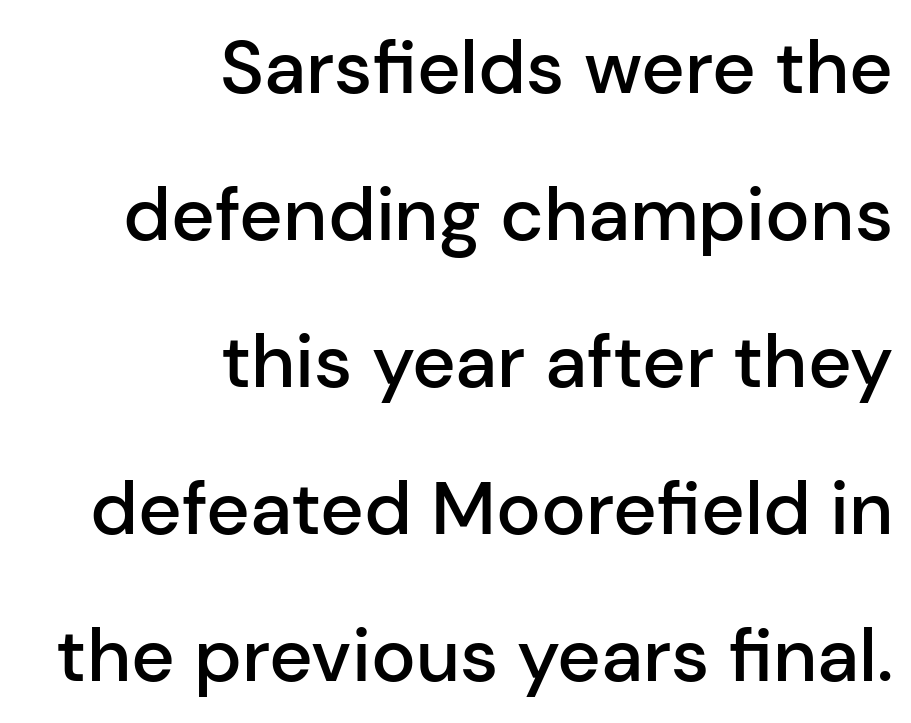
Q: Is the text bold? A: Semi-bold.
Q: Is the text italic (slanted)? A: No, it is upright.
Q: Is the typeface a serif or a sans-serif typeface? A: Sans-serif.
Q: Is the text underlined? A: No.
Q: How is the paragraph aligned? A: Right-aligned.
Q: Is the spacing between letters normal or unusually wide? A: Normal.
Q: Is the spacing between lines tight, normal or loose? A: Loose.
Q: Width (condensed, normal, or wide)? A: Normal.
Q: Stroke contrast? A: Low.
Q: x-height? A: Medium.
Q: Monospaced? A: No.
